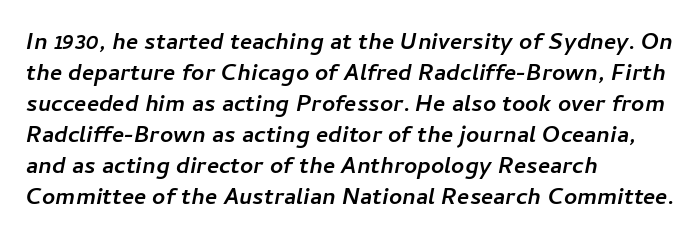
Q: Is the text bold? A: Yes.
Q: Is the text italic (slanted)? A: Yes, it leans right by about 11 degrees.
Q: Is the text underlined? A: No.
Q: How is the paragraph aligned? A: Left-aligned.
Q: Is the spacing between letters normal or unusually wide? A: Normal.
Q: Is the spacing between lines tight, normal or loose? A: Normal.
